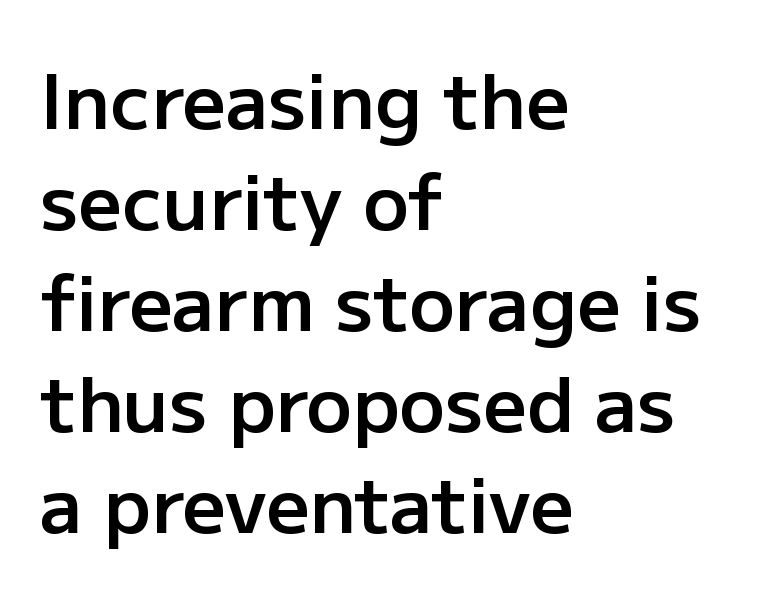
The lettering holds an erect, upright posture throughout. Think of a printed novel: that variable character pitch is what you see here. This sample uses plain, unmodified letter spacing. How heavy is the stroke? Medium-heavy — a semibold, shy of bold. Does the leading feel generous? No, just average.
